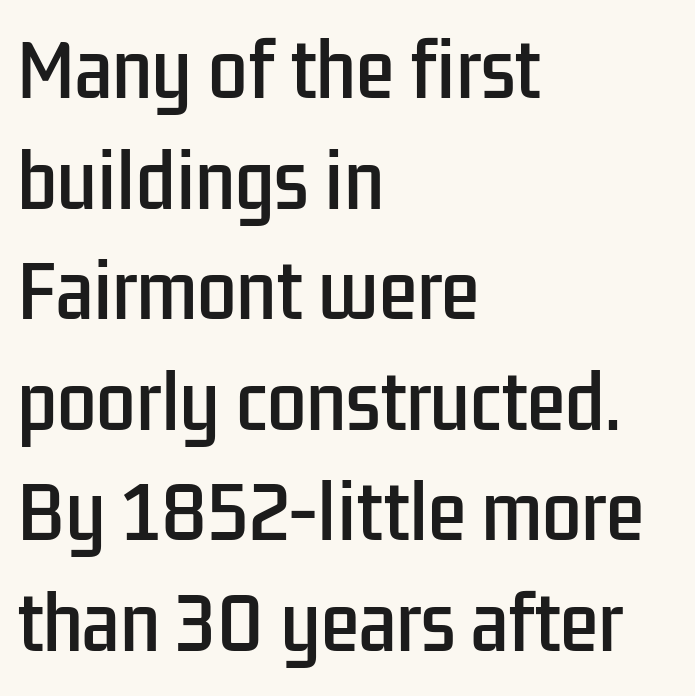
Q: Is the text italic (slanted)? A: No, it is upright.
Q: Is the typeface a serif or a sans-serif typeface? A: Sans-serif.
Q: Is the text underlined? A: No.
Q: How is the paragraph aligned? A: Left-aligned.
Q: Is the spacing between letters normal or unusually wide? A: Normal.
Q: Is the spacing between lines tight, normal or loose? A: Normal.
Q: Width (condensed, normal, or wide)? A: Condensed.
Q: Stroke contrast? A: Low.
Q: x-height? A: Medium.
Q: Monospaced? A: No.
